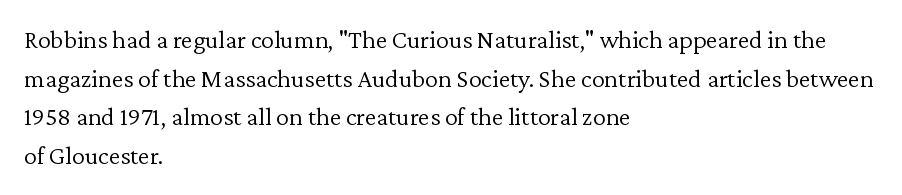
The image shows 26 px text type, upright; set left-aligned, normal line spacing (1.49x), normal letter spacing, not underlined.
